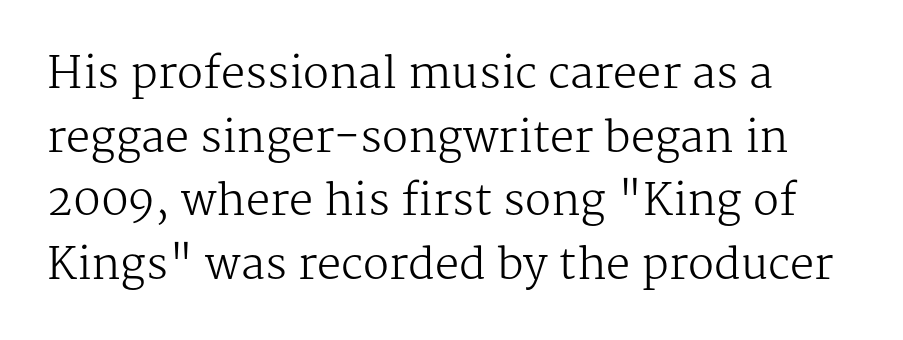
The image shows 43 px regular-weight serif type, upright; set left-aligned, normal line spacing (1.48x), normal letter spacing, not underlined; medium stroke contrast and a medium x-height.
